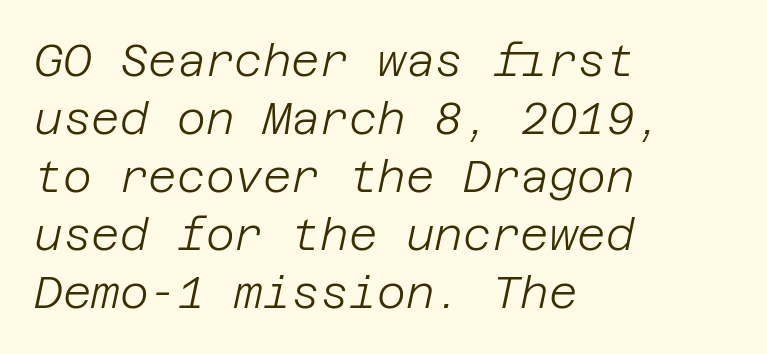
The image shows 44 px light type, italic (leaning right); set left-aligned, normal line spacing (1.32x), normal letter spacing, not underlined; low stroke contrast and a large x-height.
